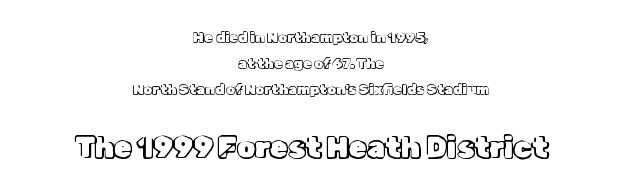
Q: Is the text italic (slanted)? A: No, it is upright.
Q: Is the text underlined? A: No.
Q: How is the paragraph aligned? A: Centered.
Q: Is the spacing between letters normal or unusually wide? A: Normal.
Q: Which block of text is set in a larger size, the first (top) or the second (bottom)? A: The second (bottom) one.
Q: Width (condensed, normal, or wide)? A: Normal.
Q: x-height? A: Medium.
Q: Monospaced? A: No.
